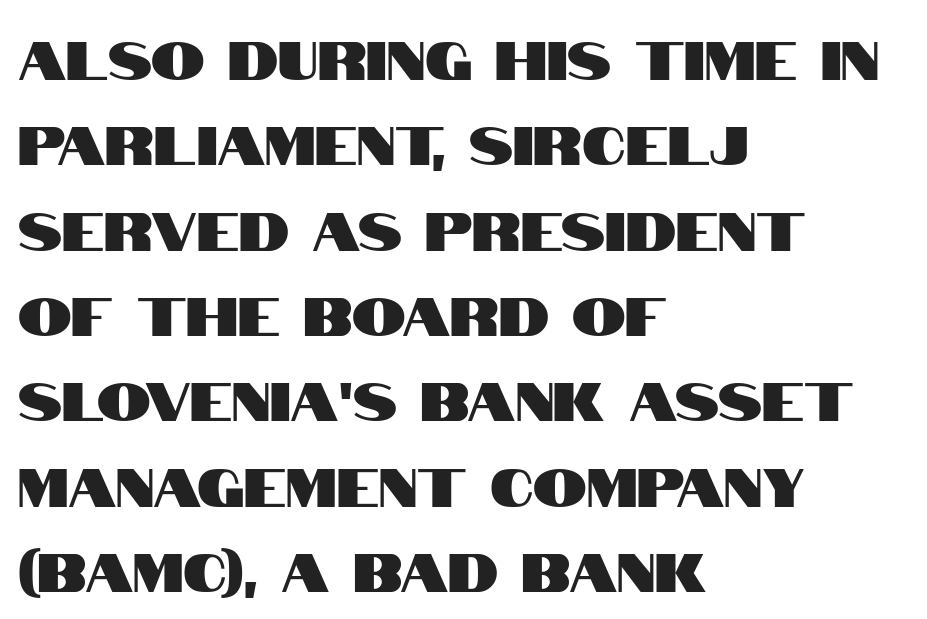
Q: Is the text italic (slanted)? A: No, it is upright.
Q: Is the typeface a serif or a sans-serif typeface? A: Sans-serif.
Q: Is the text underlined? A: No.
Q: How is the paragraph aligned? A: Left-aligned.
Q: Is the spacing between letters normal or unusually wide? A: Normal.
Q: Is the spacing between lines tight, normal or loose? A: Normal.
Q: Width (condensed, normal, or wide)? A: Condensed.
Q: Stroke contrast? A: High.
Q: x-height? A: Large.
Q: Monospaced? A: No.
